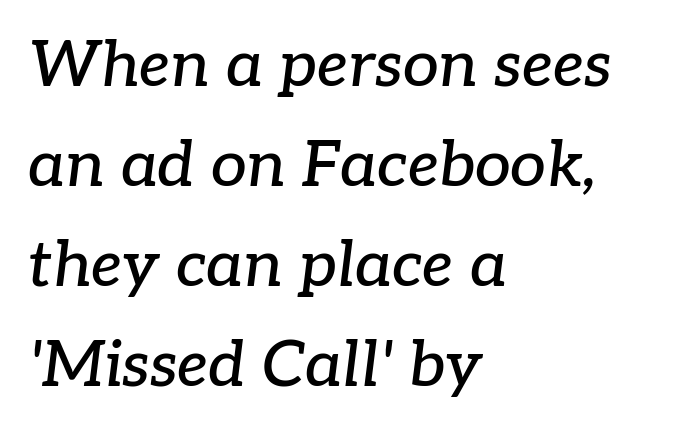
Check the space under the baseline: it is left empty. Varying glyph widths throughout — classic text-font behaviour. Baseline-to-baseline distance is the conventional proportion of letter height. The compositor pushed each line to the left boundary. Each letter's strokes conclude with small projecting serifs. Tracking here is standard; glyphs follow each other at the usual distance.
